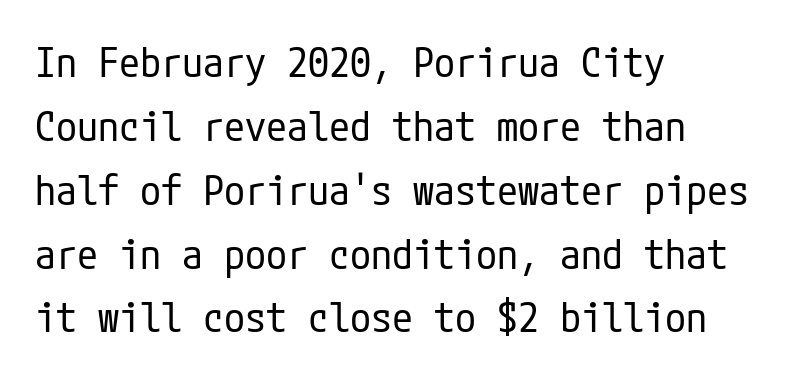
The image shows 42 px regular-weight, condensed sans-serif type, upright; set left-aligned, normal line spacing (1.52x), normal letter spacing, not underlined; low stroke contrast and a medium x-height.
